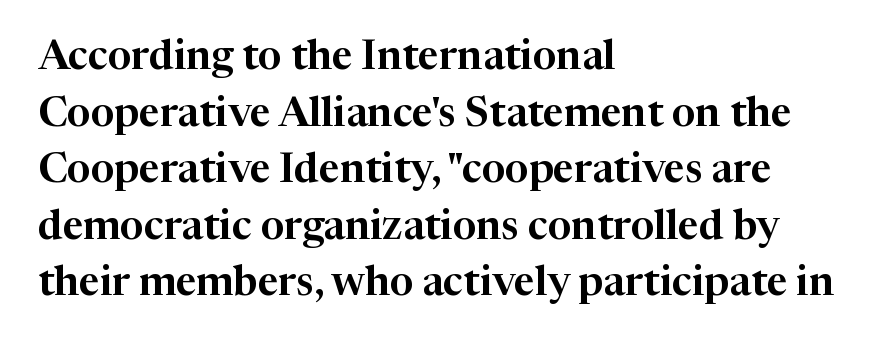
{"serif": "yes", "italic": "no", "width": "normal", "stroke_contrast": "high", "x_height": "medium", "monospaced": "no", "underline": "no", "align": "left", "line_spacing": "normal", "line_spacing_ratio": 1.38, "letter_spacing": "normal", "letter_spacing_em": 0.0, "glyph_px": 41}
